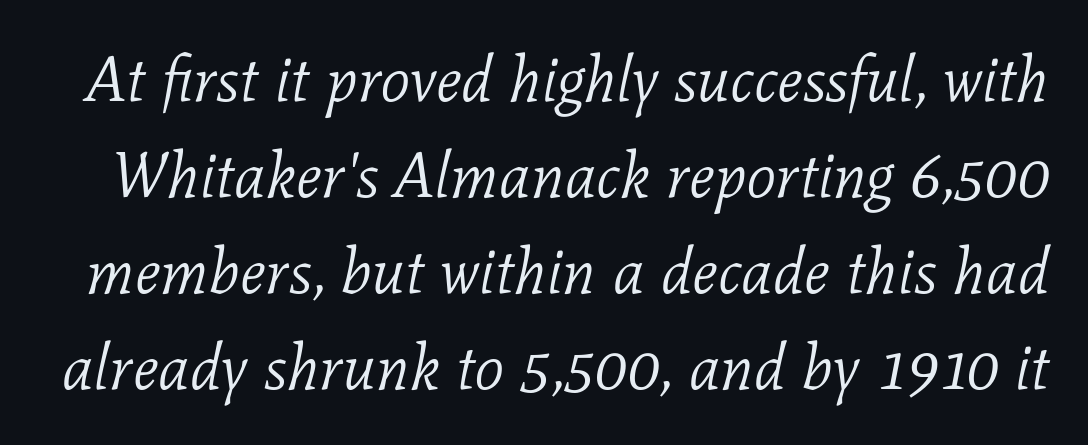
The image shows 64 px light serif type, italic (leaning right); set normal line spacing (1.5x), normal letter spacing, not underlined; low stroke contrast and a medium x-height.
